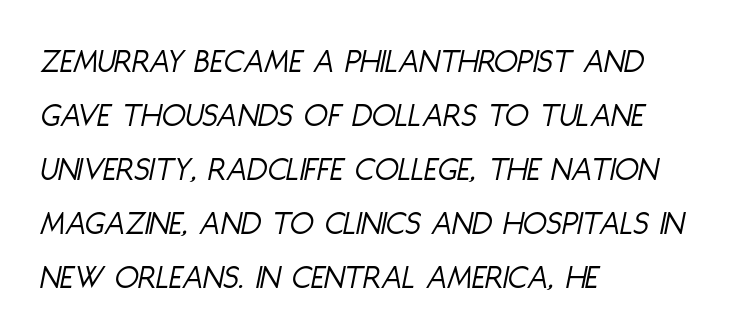
{"italic": "yes", "lean": "right", "slant_degrees": 11, "bold": "no", "weight": "light", "width": "condensed", "stroke_contrast": "low", "x_height": "large", "monospaced": "no", "underline": "no", "align": "left", "line_spacing": "normal", "line_spacing_ratio": 1.54, "letter_spacing": "normal", "letter_spacing_em": 0.0, "glyph_px": 35}
